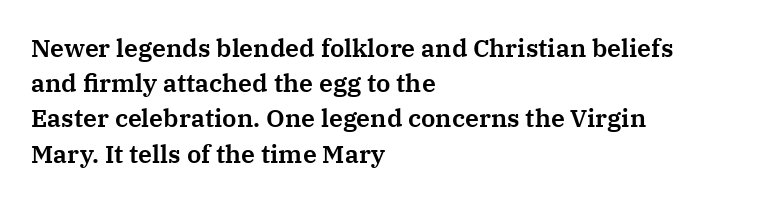
Posture: straight, roman, zero tilt. This rendering uses left alignment, leaving the right contour irregular. This sample keeps an unexceptional amount of space between lines. Bare-footed words on every line.
